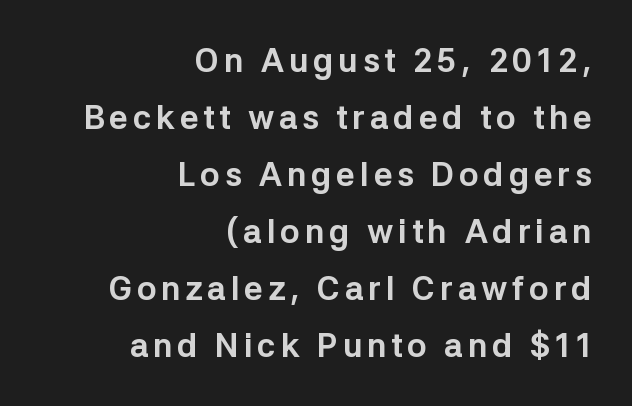
The image shows 33 px bold sans-serif type, upright; set right-aligned, line spacing 1.73x, not underlined; low stroke contrast and a medium x-height.
